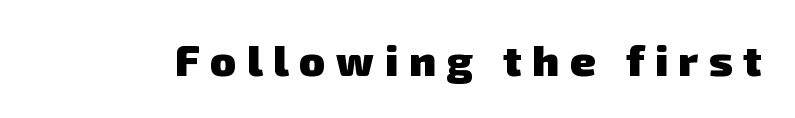
Q: Is the text bold? A: Yes.
Q: Is the typeface a serif or a sans-serif typeface? A: Sans-serif.
Q: Is the text underlined? A: No.
Q: Is the spacing between letters normal or unusually wide? A: Unusually wide.
Q: Width (condensed, normal, or wide)? A: Normal.
Q: Stroke contrast? A: Low.
Q: x-height? A: Medium.
Q: Monospaced? A: No.
